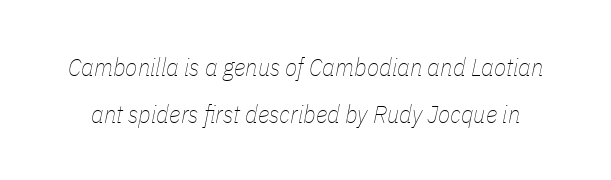
Q: Is the text bold? A: No.
Q: Is the text italic (slanted)? A: Yes, it leans right by about 11 degrees.
Q: Is the text underlined? A: No.
Q: Is the spacing between letters normal or unusually wide? A: Normal.
